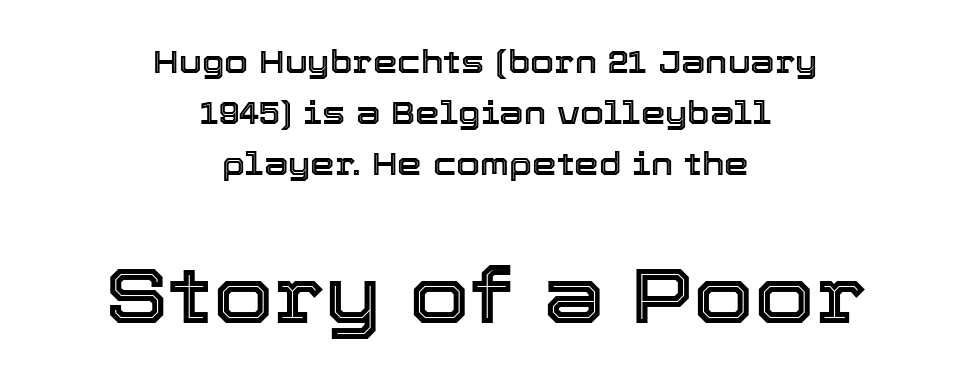
Characters follow at the spacing the type designer built in. Casual observation: everything's sitting right in the middle. Posture: straight, roman, zero tilt. A student would notice the bottom passage is typeset larger than what precedes it. Check under the words: just untouched page.
